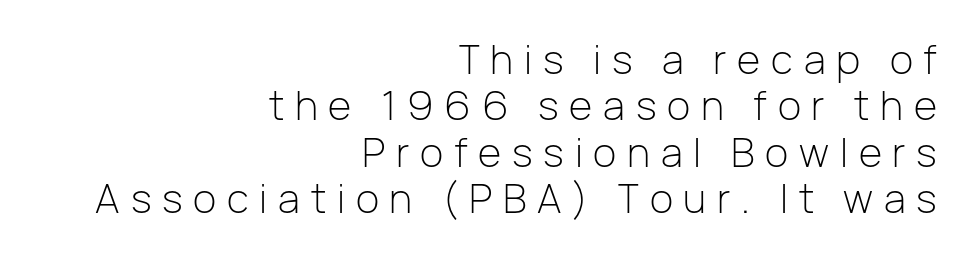
Q: Is the text bold? A: No.
Q: Is the text italic (slanted)? A: No, it is upright.
Q: Is the typeface a serif or a sans-serif typeface? A: Sans-serif.
Q: Is the text underlined? A: No.
Q: How is the paragraph aligned? A: Right-aligned.
Q: Is the spacing between letters normal or unusually wide? A: Unusually wide.
Q: Width (condensed, normal, or wide)? A: Normal.
Q: Stroke contrast? A: Low.
Q: x-height? A: Medium.
Q: Monospaced? A: No.
